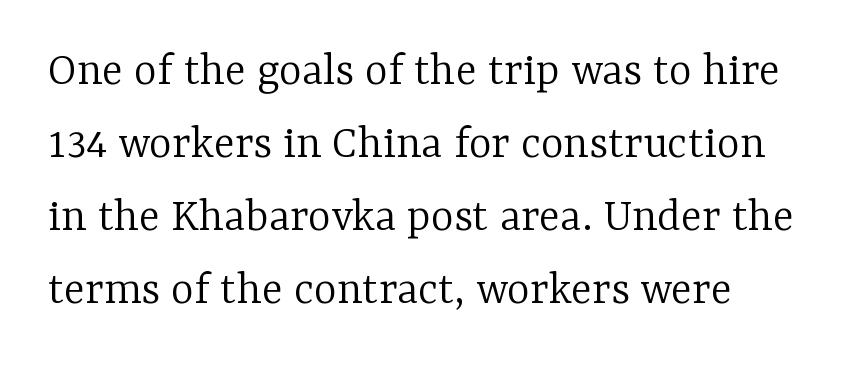
The image shows 49 px light serif type, upright; set normal line spacing (1.49x), normal letter spacing, not underlined; low stroke contrast and a medium x-height.
